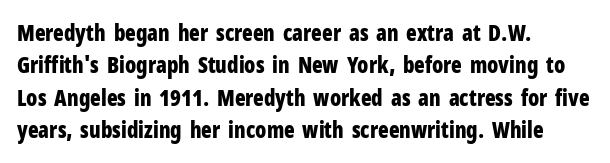
This block has exactly the height ordinary leading produces. A roman cut, with each character standing at attention. Typesetter's note: full bold, strokes at maximum text heaviness. The rendering anchors every line to the left-hand side.
